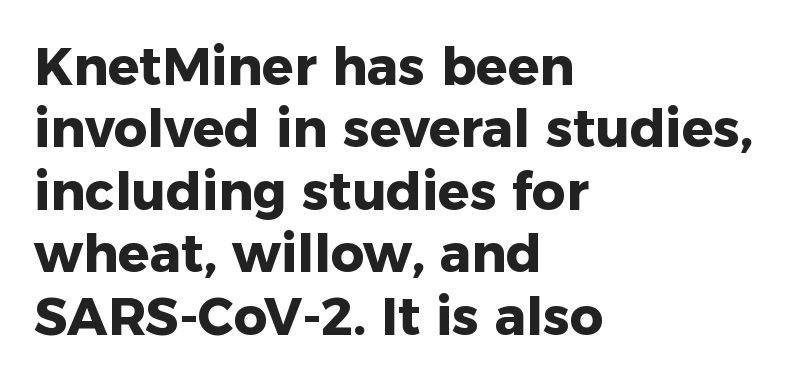
The image shows 52 px heavy sans-serif type, upright; set left-aligned, line spacing 1.2x, normal letter spacing, not underlined; low stroke contrast and a medium x-height.
